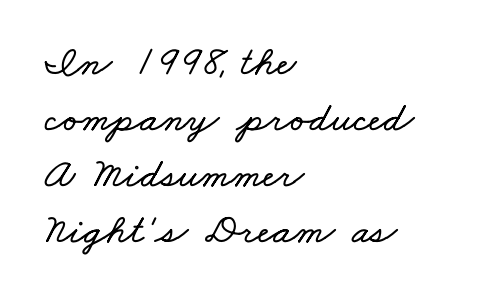
The foot of each line stays bare and open. These lines are rendered in a variable-pitch font. Rows of type keep a routine distance in the vertical direction. Does the copy run flush right? No — it runs flush left. Nothing unusual about the tracking: characters are spaced as the font intends.
